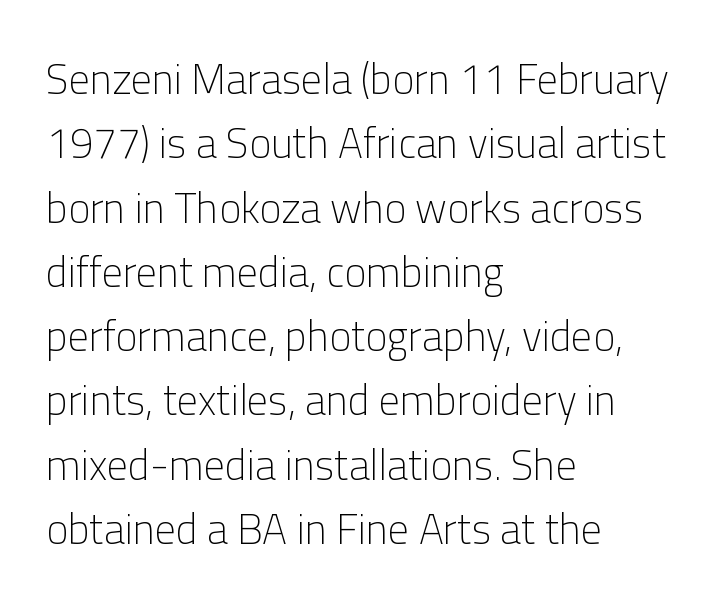
Q: Is the text bold? A: No.
Q: Is the text italic (slanted)? A: No, it is upright.
Q: Is the typeface a serif or a sans-serif typeface? A: Sans-serif.
Q: Is the text underlined? A: No.
Q: How is the paragraph aligned? A: Left-aligned.
Q: Is the spacing between letters normal or unusually wide? A: Normal.
Q: Is the spacing between lines tight, normal or loose? A: Normal.
Q: Width (condensed, normal, or wide)? A: Normal.
Q: Stroke contrast? A: Low.
Q: x-height? A: Medium.
Q: Monospaced? A: No.
